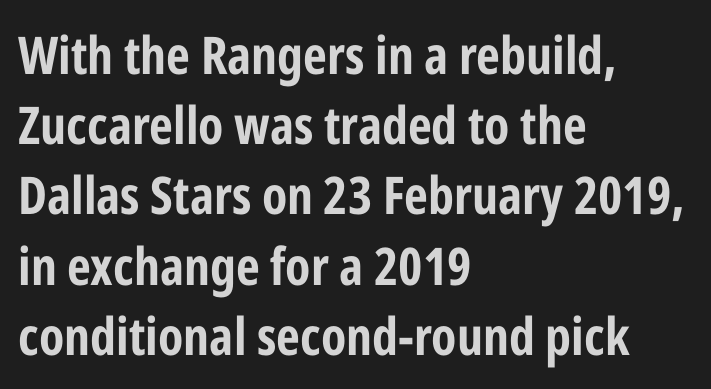
The image shows 52 px bold, condensed sans-serif type, upright; set left-aligned, normal line spacing (1.35x), normal letter spacing, not underlined; low stroke contrast and a medium x-height.
